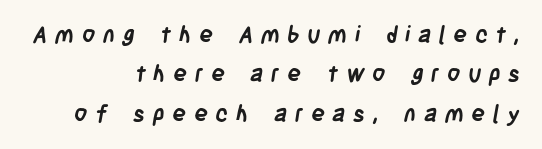
The image shows 23 px bold type; set right-aligned, line spacing 1.71x, unusually wide letter spacing (+0.33 em), not underlined.
